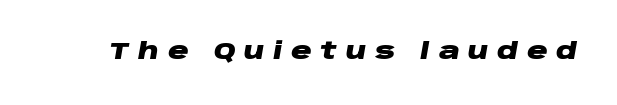
Q: Is the text bold? A: Yes.
Q: Is the text italic (slanted)? A: Yes, it leans right by about 10 degrees.
Q: Is the text underlined? A: No.
Q: Is the spacing between letters normal or unusually wide? A: Unusually wide.
